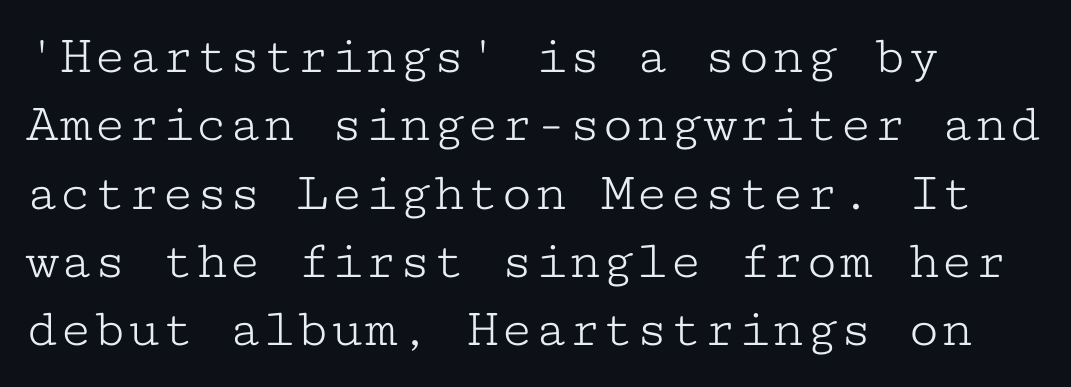
Q: Is the text bold? A: No.
Q: Is the text italic (slanted)? A: No, it is upright.
Q: Is the typeface a serif or a sans-serif typeface? A: Serif.
Q: Is the text underlined? A: No.
Q: How is the paragraph aligned? A: Left-aligned.
Q: Is the spacing between letters normal or unusually wide? A: Normal.
Q: Width (condensed, normal, or wide)? A: Wide.
Q: Stroke contrast? A: Low.
Q: x-height? A: Medium.
Q: Monospaced? A: Yes.
